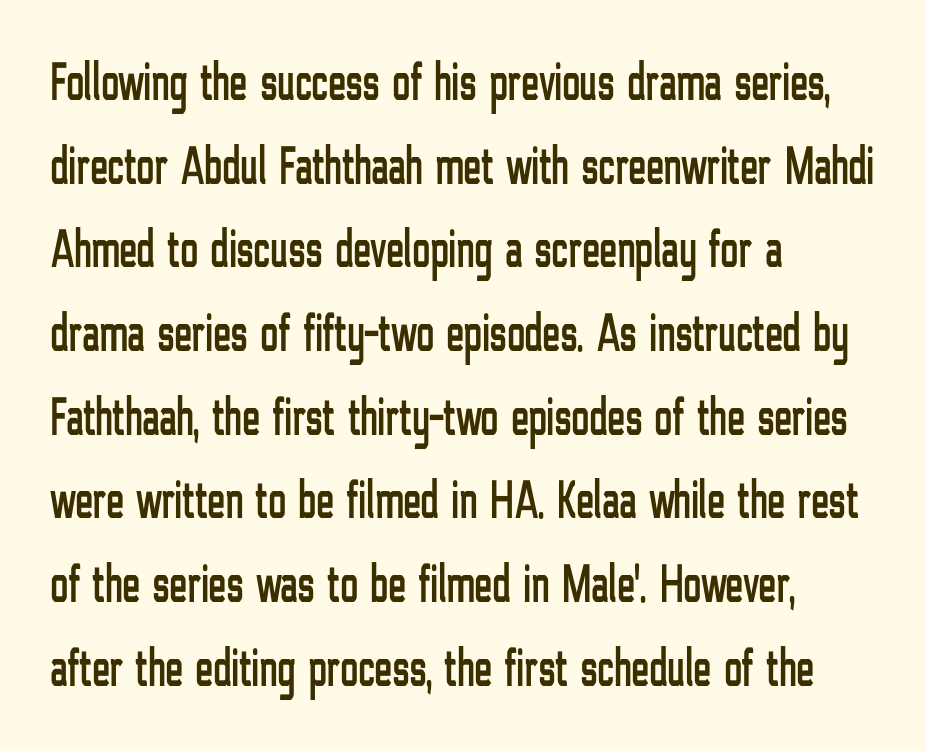
The image shows 54 px condensed sans-serif type, upright; set left-aligned, normal line spacing (1.55x), normal letter spacing, not underlined; low stroke contrast and a medium x-height.
